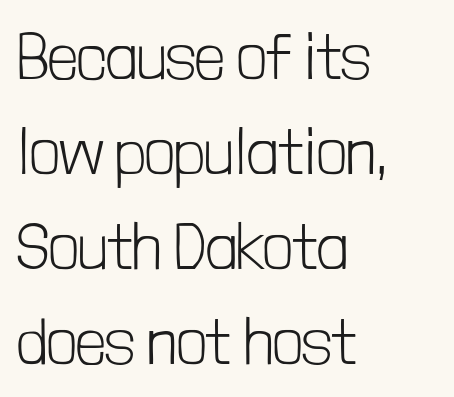
The string is rendered with underlining switched off. This is the regular roman posture of the typeface. Weight: not bold — regular or lighter. The lines are quadded left. Stroke terminals: plain, sans-serif.
